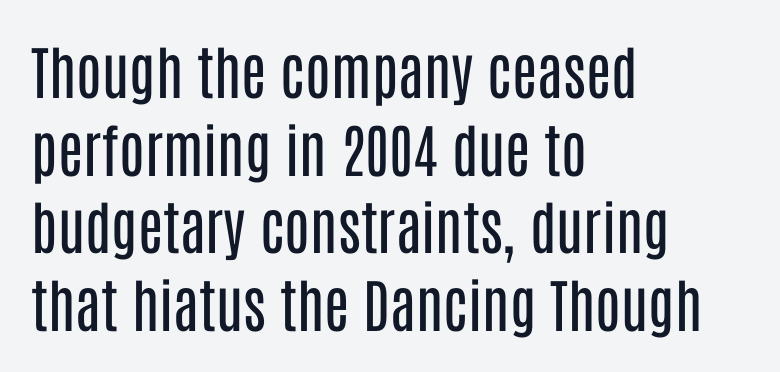
{"serif": "no", "italic": "no", "bold": "no", "weight": "regular", "width": "condensed", "stroke_contrast": "low", "x_height": "large", "monospaced": "no", "underline": "no", "align": "left", "line_spacing": "normal", "line_spacing_ratio": 1.34, "letter_spacing": "normal", "letter_spacing_em": 0.0, "glyph_px": 58}
